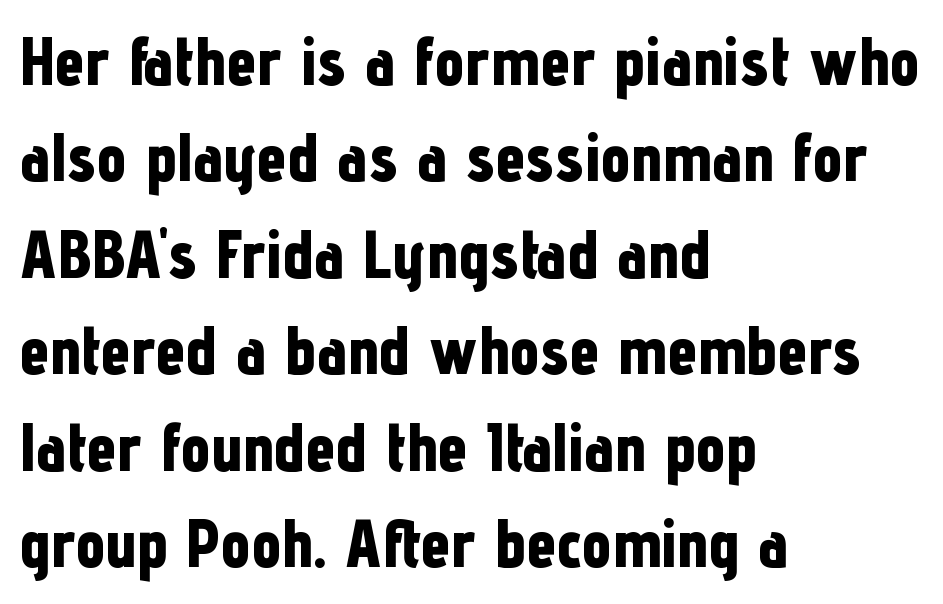
{"serif": "no", "italic": "no", "bold": "yes", "weight": "bold", "width": "condensed", "stroke_contrast": "low", "x_height": "medium", "monospaced": "no", "underline": "no", "align": "left", "line_spacing": "normal", "line_spacing_ratio": 1.44, "letter_spacing": "normal", "letter_spacing_em": 0.0, "glyph_px": 67}
